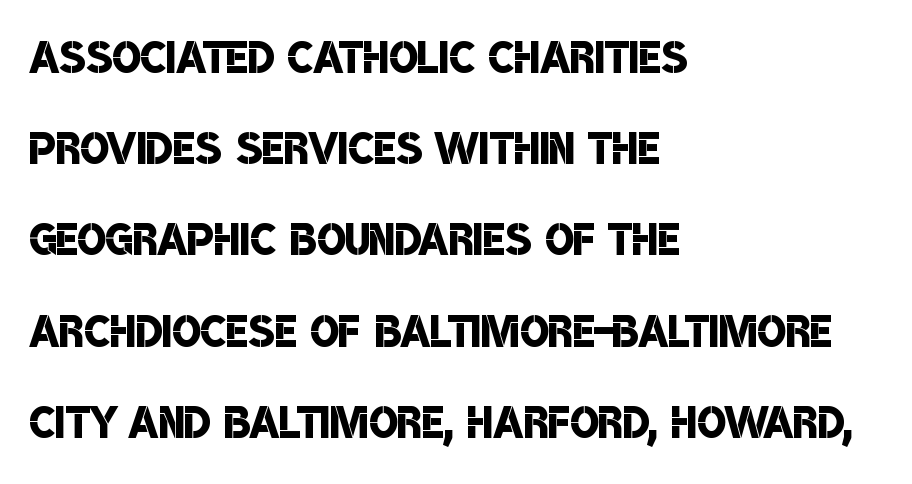
The image shows 60 px semibold, condensed sans-serif type; set left-aligned, normal line spacing (1.52x), normal letter spacing, not underlined; low stroke contrast and a large x-height.
